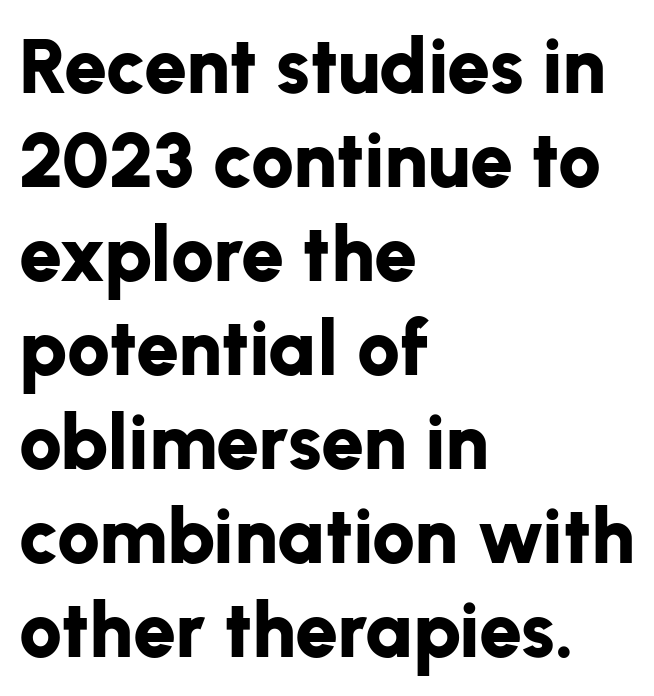
The image shows 77 px bold sans-serif type, upright; set left-aligned, line spacing 1.22x, normal letter spacing, not underlined; low stroke contrast and a medium x-height.
